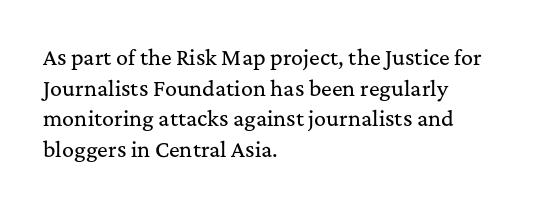
The image shows 20 px text type, upright; set left-aligned, normal line spacing (1.53x), normal letter spacing, not underlined.
